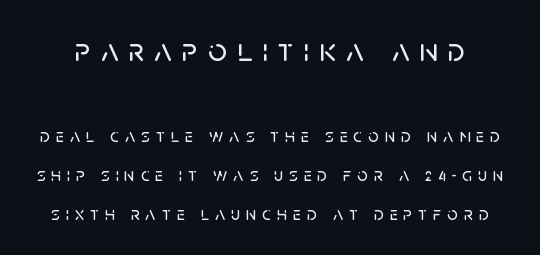
Q: Is the text italic (slanted)? A: No, it is upright.
Q: Is the typeface a serif or a sans-serif typeface? A: Sans-serif.
Q: Is the text underlined? A: No.
Q: Is the spacing between letters normal or unusually wide? A: Unusually wide.
Q: Is the spacing between lines tight, normal or loose? A: Loose.
Q: Which block of text is set in a larger size, the first (top) or the second (bottom)? A: The first (top) one.
Q: Width (condensed, normal, or wide)? A: Normal.
Q: Stroke contrast? A: Low.
Q: x-height? A: Large.
Q: Monospaced? A: No.
